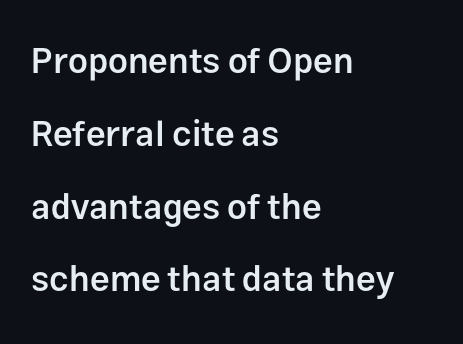
Q: Is the text bold? A: Semi-bold.
Q: Is the text italic (slanted)? A: No, it is upright.
Q: Is the typeface a serif or a sans-serif typeface? A: Sans-serif.
Q: Is the text underlined? A: No.
Q: How is the paragraph aligned? A: Left-aligned.
Q: Is the spacing between letters normal or unusually wide? A: Normal.
Q: Is the spacing between lines tight, normal or loose? A: Loose.
Q: Width (condensed, normal, or wide)? A: Normal.
Q: Stroke contrast? A: Low.
Q: x-height? A: Medium.
Q: Monospaced? A: No.
